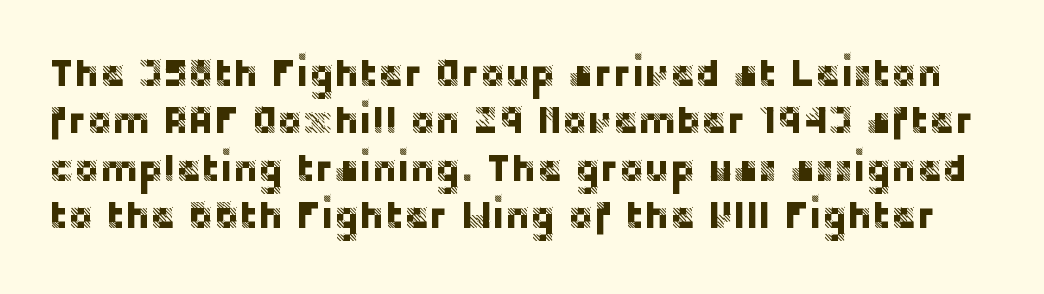
Leading: standard. The horizontal fit of the characters is conventional and even. Serif or sans? Sans — the stroke terminals are bare. Quick note: underline off. Each letter keeps its own natural width here, so spacing adapts to shape.
